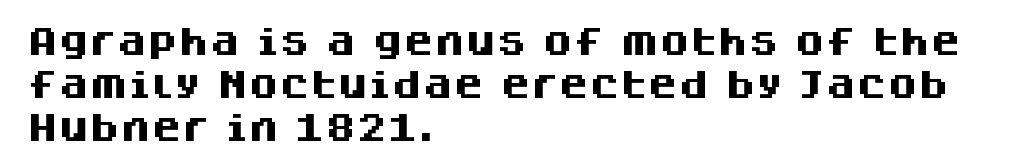
Q: Is the text bold? A: Yes.
Q: Is the text italic (slanted)? A: No, it is upright.
Q: Is the typeface a serif or a sans-serif typeface? A: Sans-serif.
Q: Is the text underlined? A: No.
Q: How is the paragraph aligned? A: Left-aligned.
Q: Is the spacing between letters normal or unusually wide? A: Normal.
Q: Is the spacing between lines tight, normal or loose? A: Normal.
Q: Width (condensed, normal, or wide)? A: Normal.
Q: Stroke contrast? A: Medium.
Q: x-height? A: Large.
Q: Monospaced? A: No.
